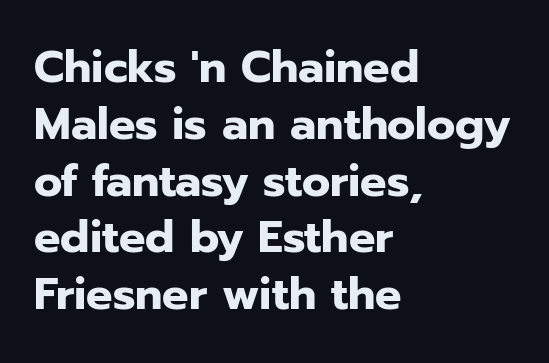
Q: Is the text bold? A: Yes.
Q: Is the text italic (slanted)? A: No, it is upright.
Q: Is the typeface a serif or a sans-serif typeface? A: Sans-serif.
Q: Is the text underlined? A: No.
Q: How is the paragraph aligned? A: Left-aligned.
Q: Is the spacing between letters normal or unusually wide? A: Normal.
Q: Is the spacing between lines tight, normal or loose? A: Normal.
Q: Width (condensed, normal, or wide)? A: Normal.
Q: Stroke contrast? A: Low.
Q: x-height? A: Medium.
Q: Monospaced? A: No.
